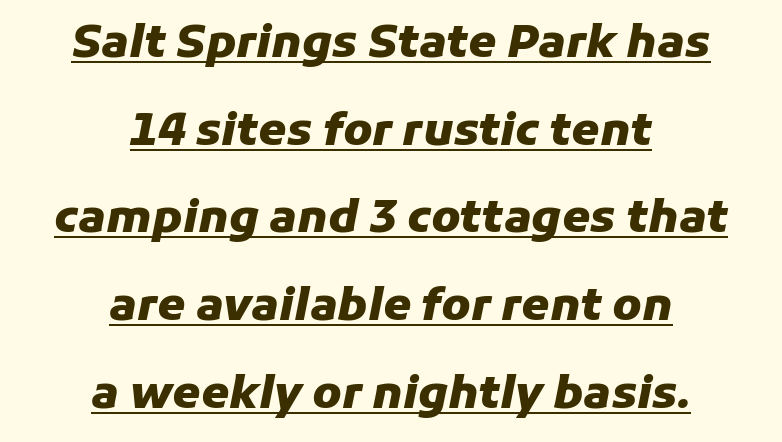
This sample uses plain, unmodified letter spacing. Character widths vary here, with narrow letters taking less room than wide ones. Students, observe the line beneath the letters — that is underlining. Reading down the column, the eye jumps a long way to each next line.
